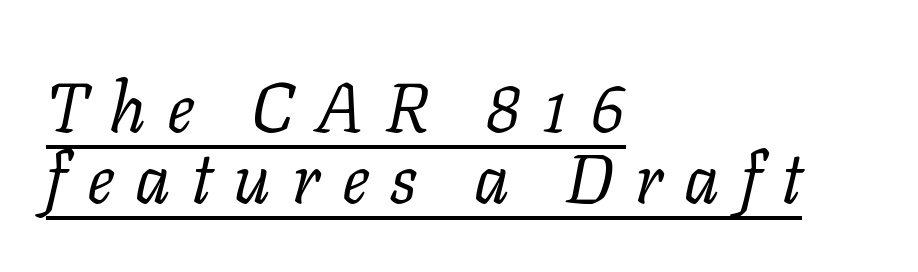
{"serif": "yes", "italic": "yes", "lean": "right", "slant_degrees": 11, "bold": "no", "weight": "regular", "width": "normal", "stroke_contrast": "low", "x_height": "medium", "monospaced": "no", "underline": "yes", "align": "left", "line_spacing": "tight", "line_spacing_ratio": 1.03, "letter_spacing": "wide", "letter_spacing_em": 0.31, "glyph_px": 69}
